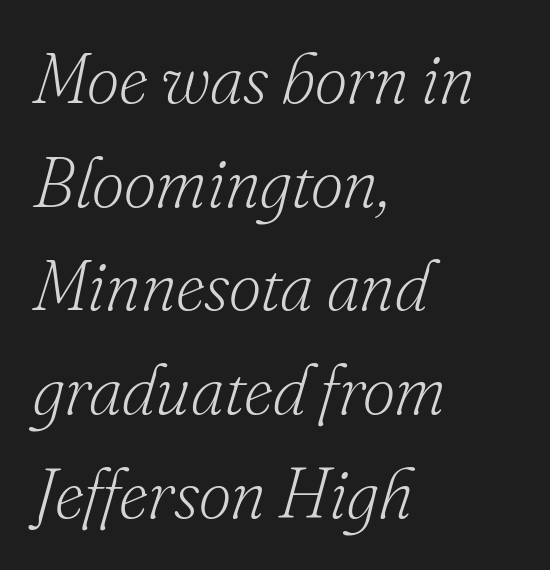
The image shows 71 px light serif type, italic (leaning right); set left-aligned, normal line spacing (1.46x), normal letter spacing, not underlined; low stroke contrast and a small x-height.
